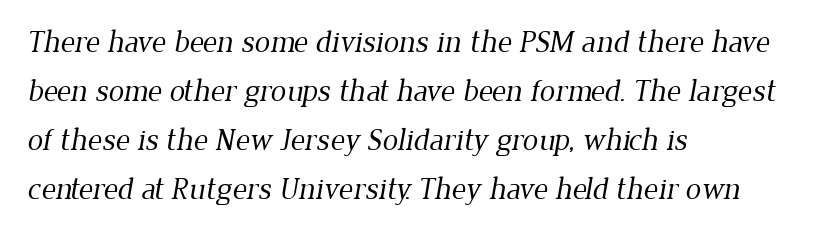
Is the block centered? No — it sits flush against the left margin. Line spacing here is normal. The face used here is rendered with its standard letterfit. Think standard paragraph weight, or any step lighter than that. Descender tails drop into unmarked territory. In terms of letterform style, serifs are clearly present.
